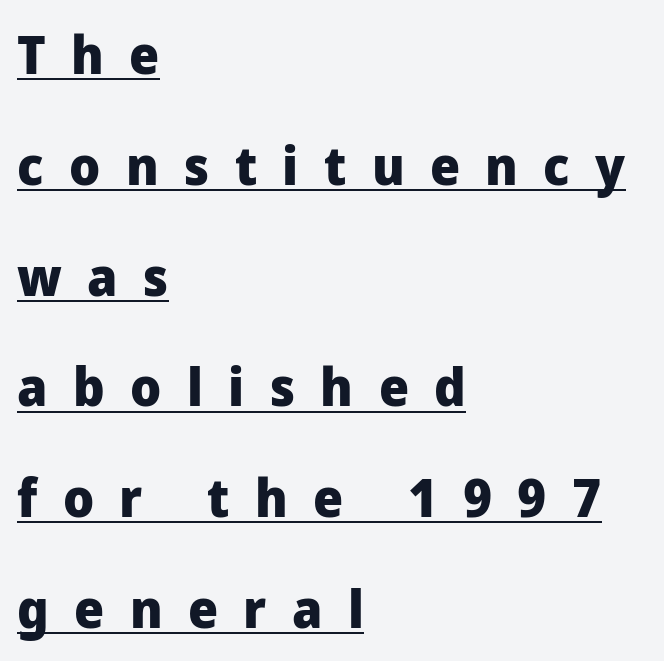
{"serif": "no", "italic": "no", "bold": "yes", "weight": "heavy", "width": "normal", "stroke_contrast": "low", "x_height": "medium", "monospaced": "no", "underline": "yes", "align": "left", "line_spacing": "loose", "line_spacing_ratio": 2.09, "letter_spacing": "wide", "letter_spacing_em": 0.48, "glyph_px": 53}
